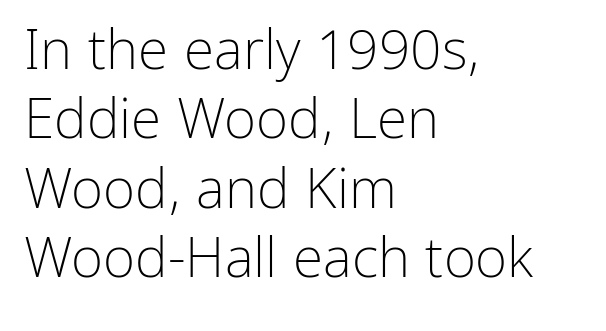
Q: Is the text bold? A: No.
Q: Is the text italic (slanted)? A: No, it is upright.
Q: Is the typeface a serif or a sans-serif typeface? A: Sans-serif.
Q: Is the text underlined? A: No.
Q: How is the paragraph aligned? A: Left-aligned.
Q: Is the spacing between letters normal or unusually wide? A: Normal.
Q: Is the spacing between lines tight, normal or loose? A: Normal.
Q: Width (condensed, normal, or wide)? A: Normal.
Q: Stroke contrast? A: Low.
Q: x-height? A: Medium.
Q: Monospaced? A: No.
